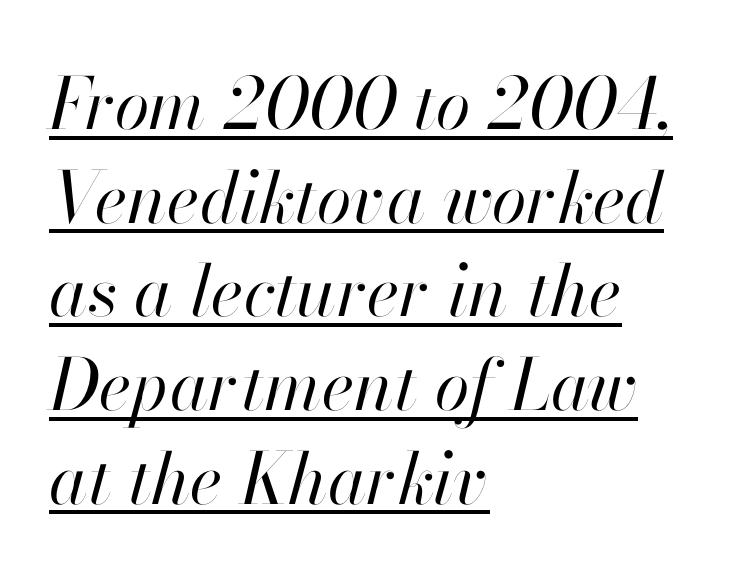
The image shows 71 px regular-weight type, italic (leaning right); set left-aligned, normal line spacing (1.32x), normal letter spacing, underlined; high stroke contrast and a small x-height.
